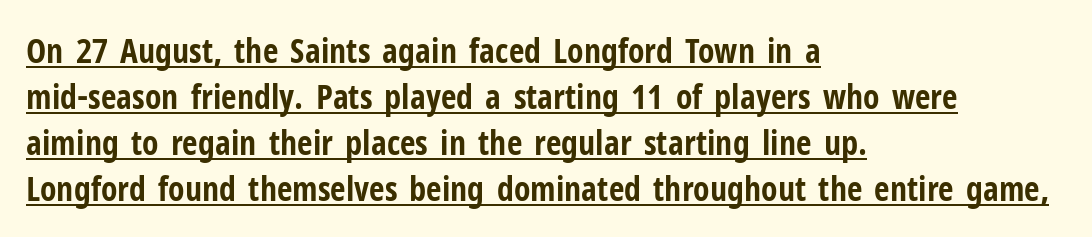
{"serif": "no", "italic": "no", "bold": "yes", "weight": "bold", "width": "condensed", "stroke_contrast": "low", "x_height": "medium", "monospaced": "no", "underline": "yes", "align": "left", "line_spacing": "normal", "line_spacing_ratio": 1.35, "letter_spacing": "normal", "letter_spacing_em": 0.0, "glyph_px": 34}
